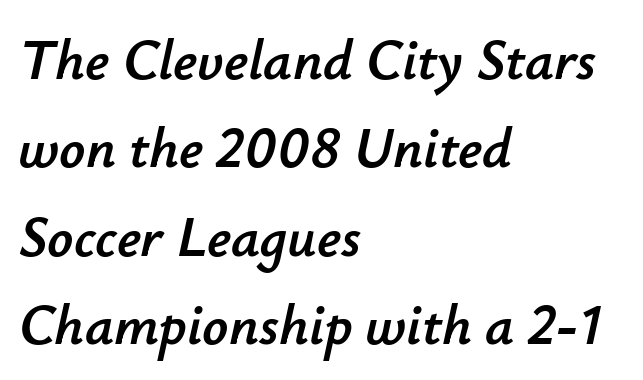
{"italic": "yes", "lean": "right", "slant_degrees": 12, "width": "normal", "stroke_contrast": "low", "x_height": "small", "monospaced": "no", "underline": "no", "align": "left", "line_spacing": "normal", "line_spacing_ratio": 1.55, "letter_spacing": "normal", "letter_spacing_em": 0.0, "glyph_px": 57}
